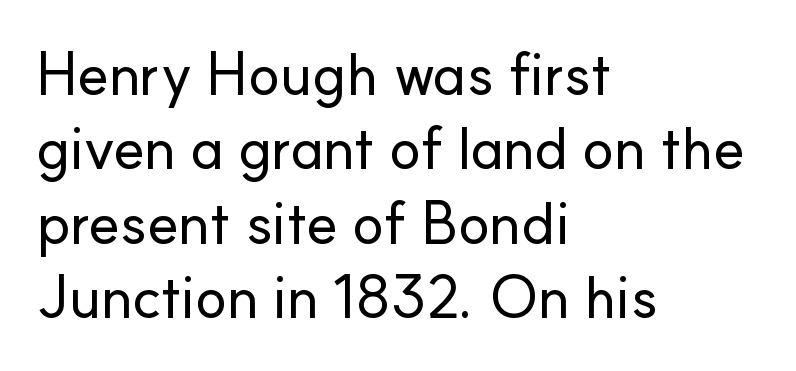
{"serif": "no", "italic": "no", "width": "normal", "stroke_contrast": "low", "x_height": "small", "monospaced": "no", "underline": "no", "align": "left", "line_spacing": "normal", "line_spacing_ratio": 1.26, "letter_spacing": "normal", "letter_spacing_em": 0.0, "glyph_px": 59}
